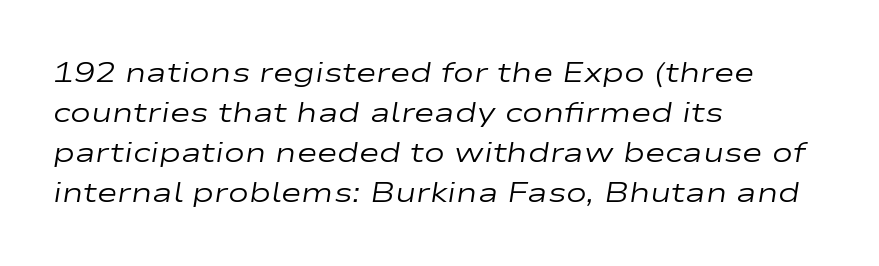
Letters rest on an invisible, unmarked baseline. These lines keep a tight, regular rhythm from letter to letter. Notice how the passage keeps a crisp vertical edge on the left only. Compared with ordinary roman type, these characters are visibly tilted. This reads as an unemphasized weight, regular at the heaviest. Do the characters align in a grid? No, the font is proportional.
